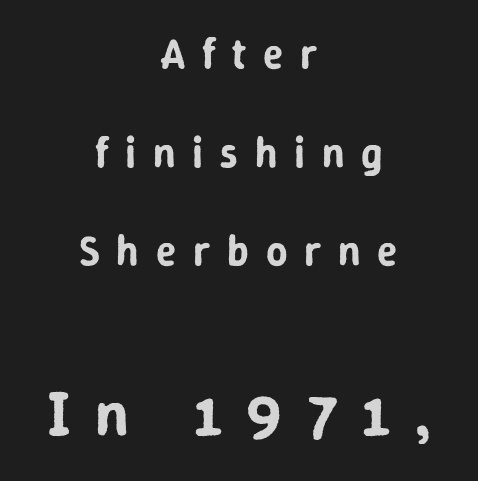
{"serif": "no", "italic": "no", "width": "normal", "stroke_contrast": "low", "x_height": "medium", "monospaced": "no", "underline": "no", "align": "center", "line_spacing": "loose", "line_spacing_ratio": 2.35, "letter_spacing": "wide", "letter_spacing_em": 0.4, "larger_block": "second", "size_ratio": 1.5, "glyph_px": 63}
